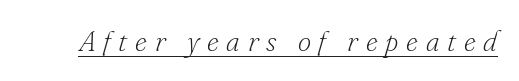
Q: Is the text bold? A: No.
Q: Is the text italic (slanted)? A: Yes, it leans right by about 16 degrees.
Q: Is the typeface a serif or a sans-serif typeface? A: Serif.
Q: Is the text underlined? A: Yes.
Q: Is the spacing between letters normal or unusually wide? A: Unusually wide.
Q: Width (condensed, normal, or wide)? A: Normal.
Q: Stroke contrast? A: Low.
Q: x-height? A: Small.
Q: Monospaced? A: No.
